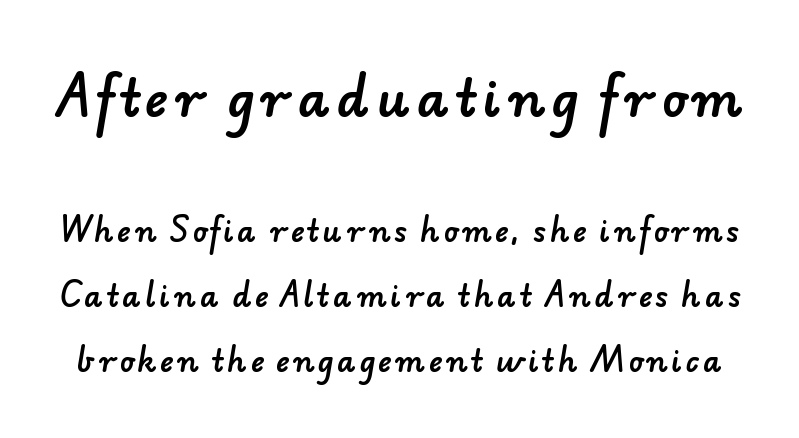
{"serif": "no", "width": "normal", "stroke_contrast": "low", "x_height": "small", "monospaced": "no", "underline": "no", "line_spacing": "loose", "line_spacing_ratio": 2.24, "larger_block": "first", "size_ratio": 1.72, "glyph_px": 50}
